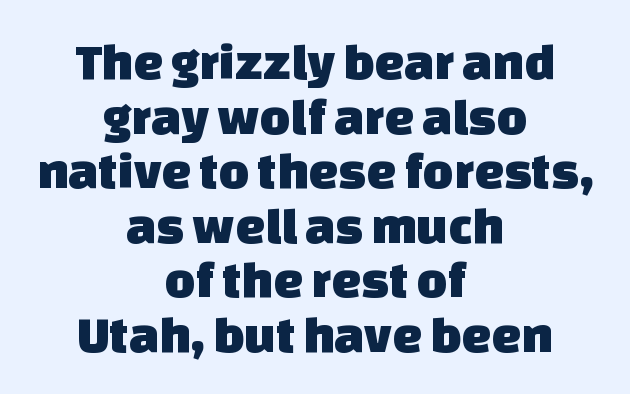
{"serif": "no", "width": "normal", "stroke_contrast": "low", "x_height": "large", "monospaced": "no", "underline": "no", "align": "center", "line_spacing": "tight", "line_spacing_ratio": 1.03, "letter_spacing": "normal", "letter_spacing_em": 0.0, "glyph_px": 53}
